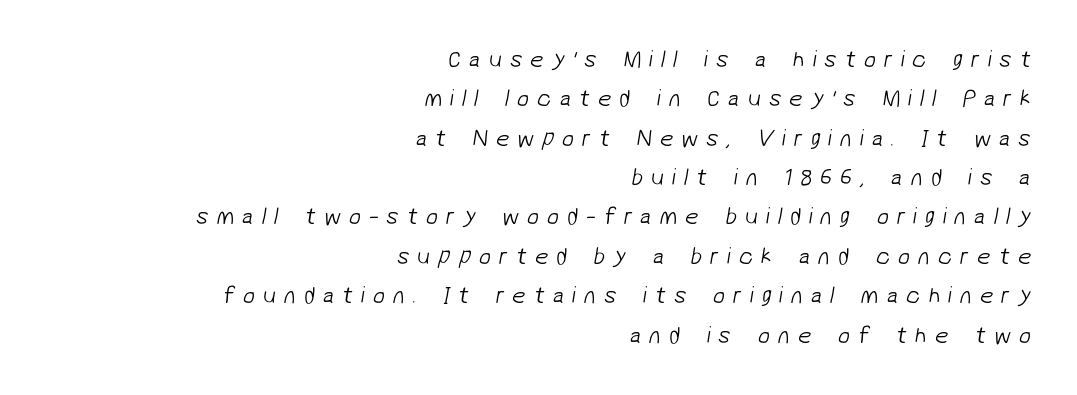
The lines in this sample share a right terminus and differ only in where they begin. The type is letterspaced generously, with wide tracking. Regarding leading, the lines here are spaced in the standard way. Stroke mass is kept to a normal reading level or below.
